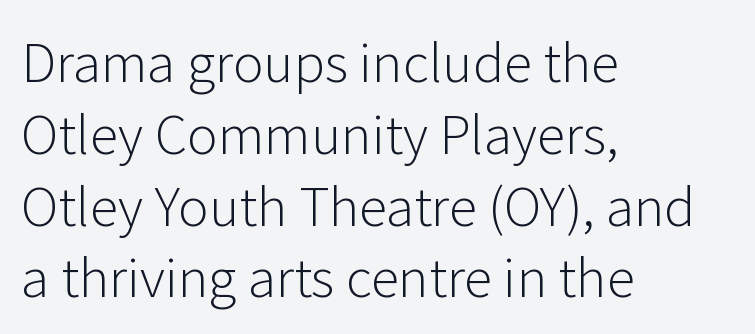
The image shows 52 px light sans-serif type, upright; set left-aligned, normal line spacing (1.38x), normal letter spacing, not underlined; low stroke contrast and a medium x-height.
